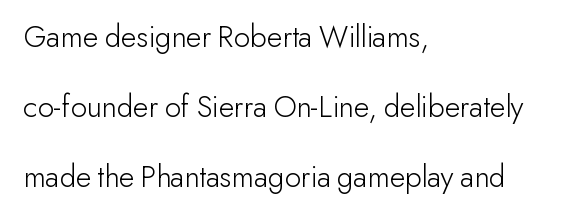
The image shows 32 px light sans-serif type, upright; set left-aligned, loose line spacing (2.18x), normal letter spacing, not underlined; low stroke contrast and a small x-height.
